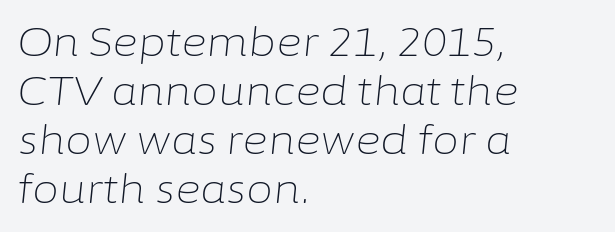
The image shows 39 px light type, italic (leaning right); set left-aligned, normal line spacing (1.26x), normal letter spacing, not underlined; low stroke contrast and a medium x-height.
